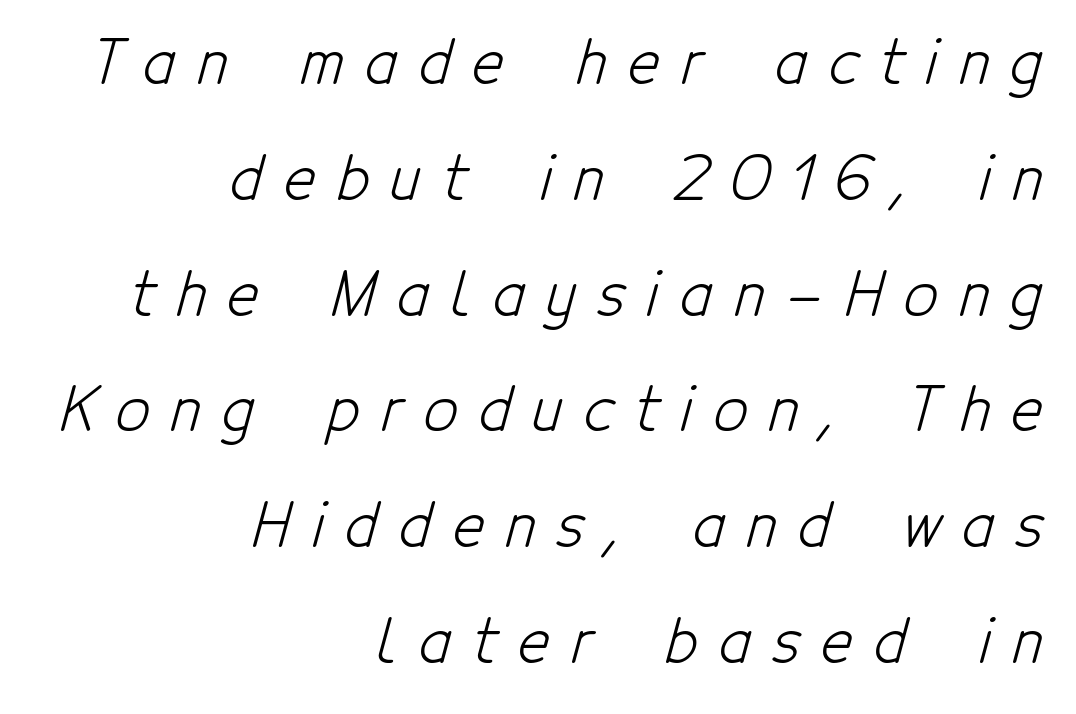
Q: Is the text bold? A: No.
Q: Is the typeface a serif or a sans-serif typeface? A: Sans-serif.
Q: Is the text underlined? A: No.
Q: How is the paragraph aligned? A: Right-aligned.
Q: Is the spacing between letters normal or unusually wide? A: Unusually wide.
Q: Is the spacing between lines tight, normal or loose? A: Loose.
Q: Width (condensed, normal, or wide)? A: Condensed.
Q: Stroke contrast? A: Low.
Q: x-height? A: Medium.
Q: Monospaced? A: No.
